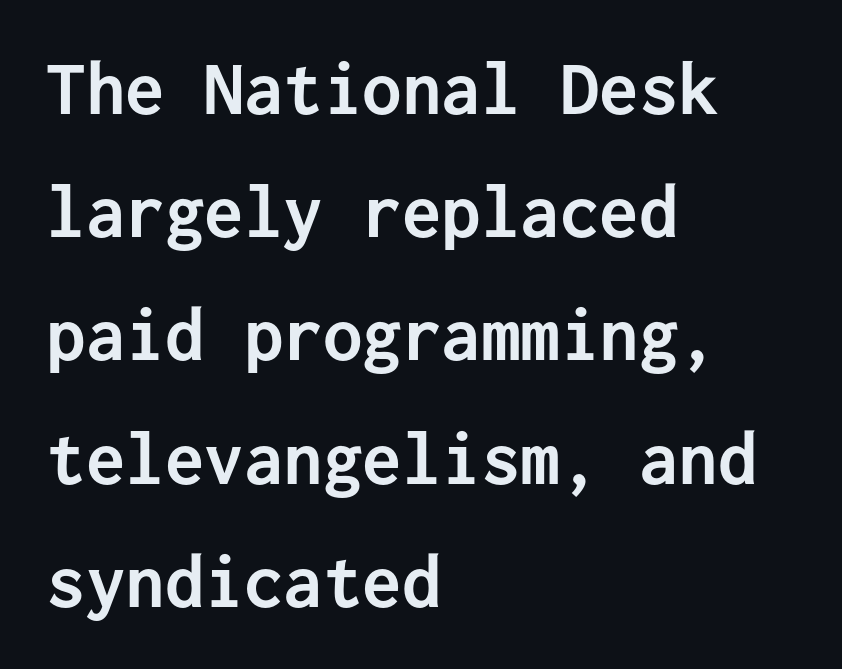
Q: Is the text bold? A: Yes.
Q: Is the text italic (slanted)? A: No, it is upright.
Q: Is the typeface a serif or a sans-serif typeface? A: Sans-serif.
Q: Is the text underlined? A: No.
Q: How is the paragraph aligned? A: Left-aligned.
Q: Is the spacing between letters normal or unusually wide? A: Normal.
Q: Is the spacing between lines tight, normal or loose? A: Normal.
Q: Width (condensed, normal, or wide)? A: Normal.
Q: Stroke contrast? A: Low.
Q: x-height? A: Medium.
Q: Monospaced? A: Yes.
